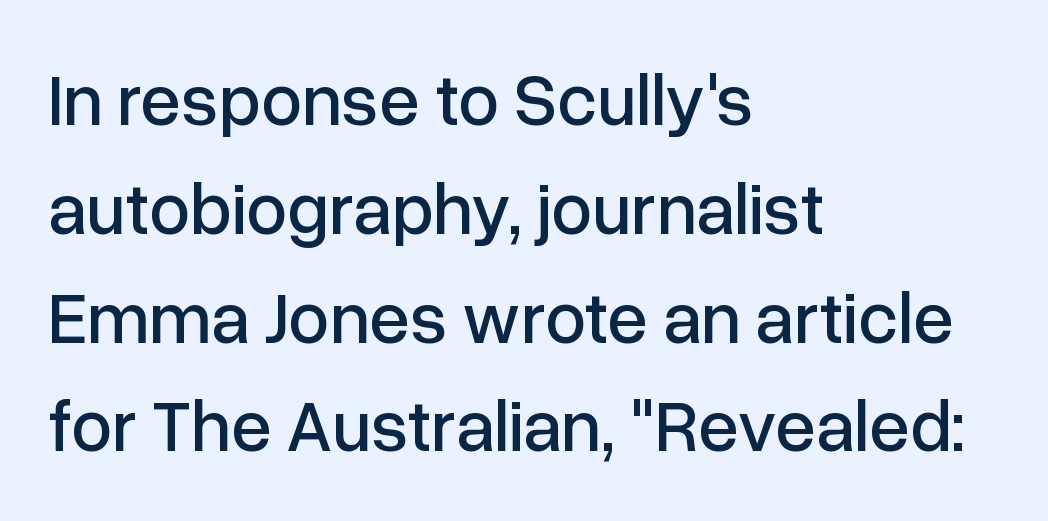
{"serif": "no", "italic": "no", "width": "normal", "stroke_contrast": "low", "x_height": "medium", "monospaced": "no", "underline": "no", "align": "left", "line_spacing": "normal", "line_spacing_ratio": 1.49, "letter_spacing": "normal", "letter_spacing_em": 0.0, "glyph_px": 73}
